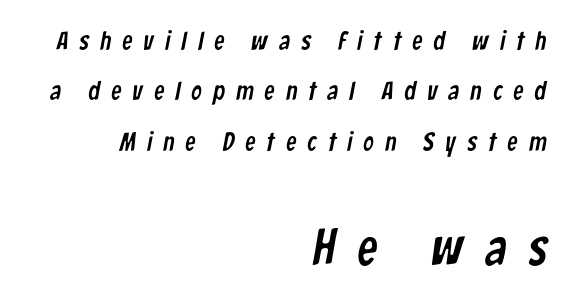
{"serif": "no", "width": "condensed", "stroke_contrast": "low", "x_height": "medium", "monospaced": "no", "underline": "no", "align": "right", "line_spacing": "loose", "line_spacing_ratio": 1.94, "letter_spacing": "wide", "letter_spacing_em": 0.43, "larger_block": "second", "size_ratio": 1.96, "glyph_px": 51}
